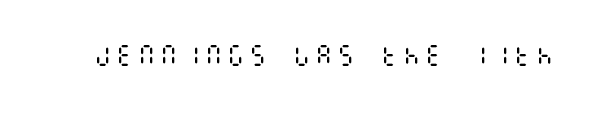
Q: Is the text bold? A: No.
Q: Is the text italic (slanted)? A: No, it is upright.
Q: Is the text underlined? A: No.
